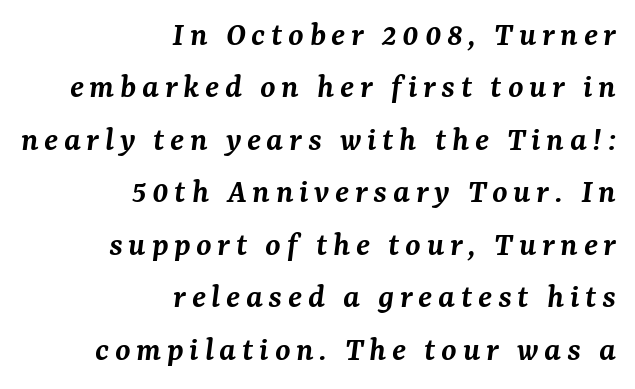
{"serif": "yes", "italic": "yes", "lean": "right", "slant_degrees": 7, "bold": "semi", "weight": "semibold", "width": "normal", "stroke_contrast": "medium", "x_height": "medium", "monospaced": "no", "underline": "no", "align": "right", "line_spacing": "normal", "line_spacing_ratio": 1.5, "glyph_px": 35}
